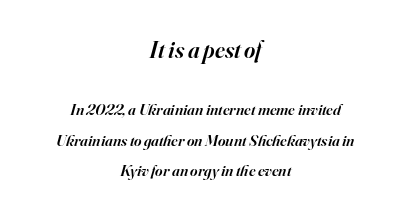
Typographic density is moderately raised because the face is semibold. Does the bottom block carry the larger type? No, the top block does. Does the copy run flush right? No — it is centered line by line. Here the glyphs are tracked normally, forming tight word shapes. The text carries the slant typical of an italic or oblique font. A typesetter would call this leading open, well beyond the default.
